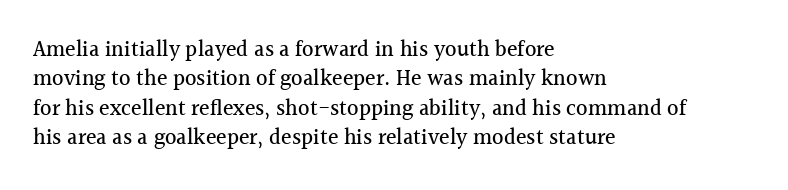
{"italic": "no", "underline": "no", "align": "left", "line_spacing": "normal", "line_spacing_ratio": 1.34, "letter_spacing": "normal", "letter_spacing_em": 0.0, "glyph_px": 22}
